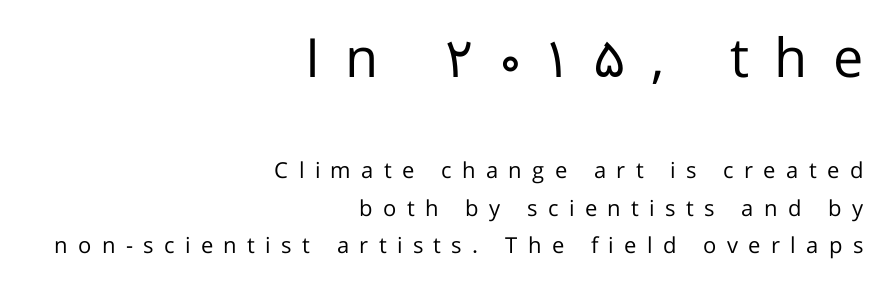
You could not count columns in this text — the font is proportionally spaced. What's the leading like? Ordinary, nothing unusual. Letter spacing: wide. Has an underline been added? It has not.
